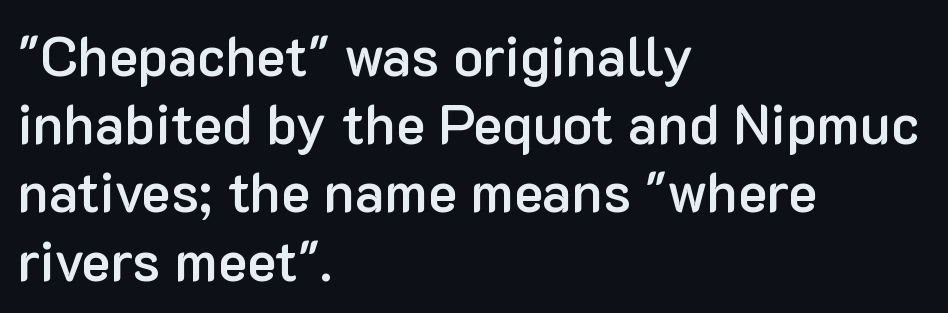
Q: Is the text bold? A: Semi-bold.
Q: Is the text italic (slanted)? A: No, it is upright.
Q: Is the typeface a serif or a sans-serif typeface? A: Sans-serif.
Q: Is the text underlined? A: No.
Q: How is the paragraph aligned? A: Left-aligned.
Q: Is the spacing between letters normal or unusually wide? A: Normal.
Q: Width (condensed, normal, or wide)? A: Normal.
Q: Stroke contrast? A: Low.
Q: x-height? A: Medium.
Q: Monospaced? A: No.
